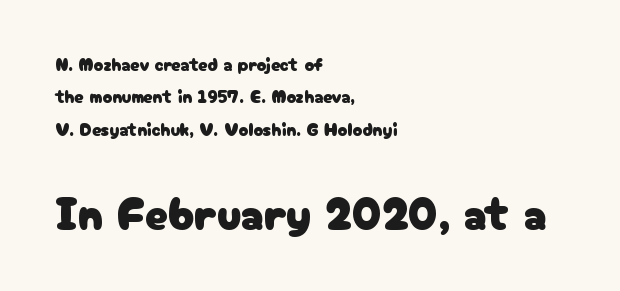
{"serif": "no", "italic": "no", "width": "normal", "stroke_contrast": "low", "x_height": "medium", "monospaced": "no", "underline": "no", "align": "left", "line_spacing_ratio": 1.8, "letter_spacing": "normal", "letter_spacing_em": 0.0, "larger_block": "second", "size_ratio": 2.56, "glyph_px": 46}
